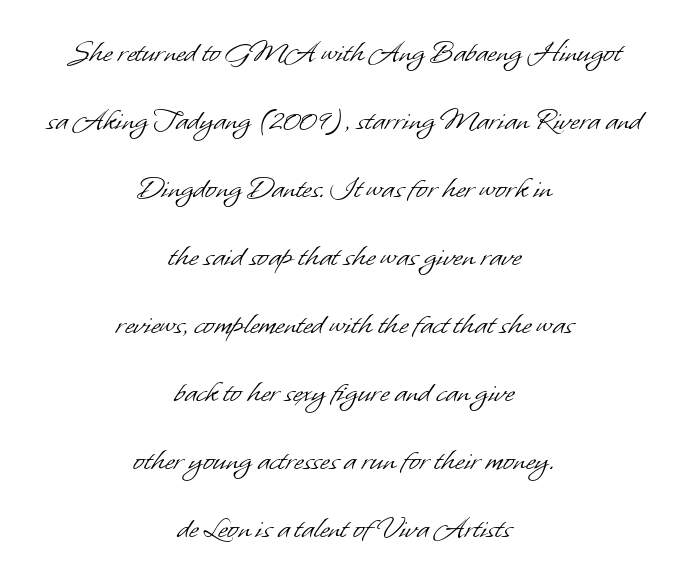
{"serif": "no", "bold": "no", "weight": "light", "width": "normal", "stroke_contrast": "low", "x_height": "small", "monospaced": "no", "underline": "no", "align": "center", "line_spacing": "loose", "line_spacing_ratio": 2.06, "letter_spacing": "normal", "letter_spacing_em": 0.0, "glyph_px": 33}
